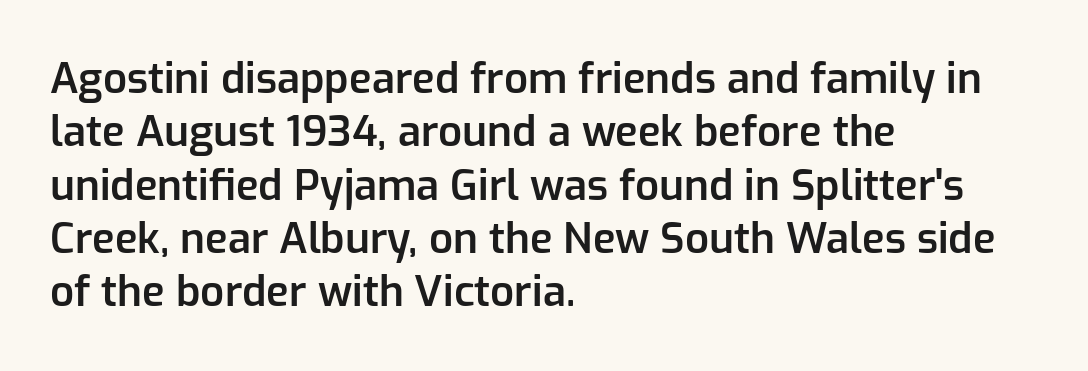
Q: Is the text bold? A: Semi-bold.
Q: Is the text italic (slanted)? A: No, it is upright.
Q: Is the typeface a serif or a sans-serif typeface? A: Sans-serif.
Q: Is the text underlined? A: No.
Q: How is the paragraph aligned? A: Left-aligned.
Q: Is the spacing between letters normal or unusually wide? A: Normal.
Q: Is the spacing between lines tight, normal or loose? A: Normal.
Q: Width (condensed, normal, or wide)? A: Normal.
Q: Stroke contrast? A: Low.
Q: x-height? A: Medium.
Q: Monospaced? A: No.
